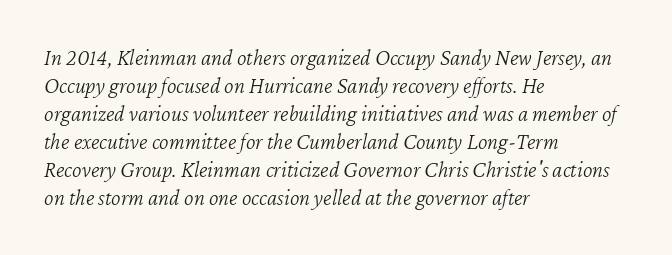
Q: Is the text bold? A: No.
Q: Is the text italic (slanted)? A: Yes, it leans right by about 12 degrees.
Q: Is the text underlined? A: No.
Q: How is the paragraph aligned? A: Left-aligned.
Q: Is the spacing between letters normal or unusually wide? A: Normal.
